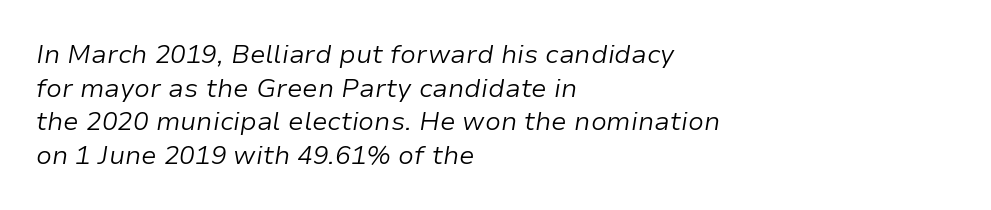
{"italic": "yes", "lean": "right", "slant_degrees": 9, "bold": "no", "underline": "no", "align": "left", "line_spacing": "normal", "line_spacing_ratio": 1.29, "letter_spacing": "normal", "letter_spacing_em": 0.0, "glyph_px": 26}
